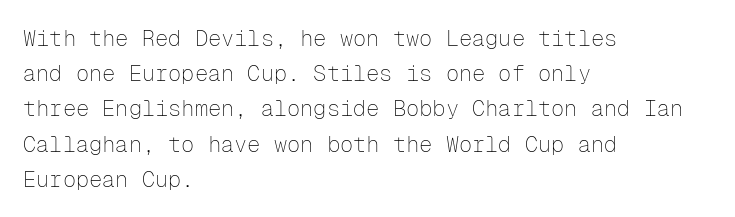
{"italic": "no", "bold": "no", "underline": "no", "align": "left", "line_spacing": "normal", "line_spacing_ratio": 1.6, "letter_spacing": "normal", "letter_spacing_em": 0.0, "glyph_px": 22}
